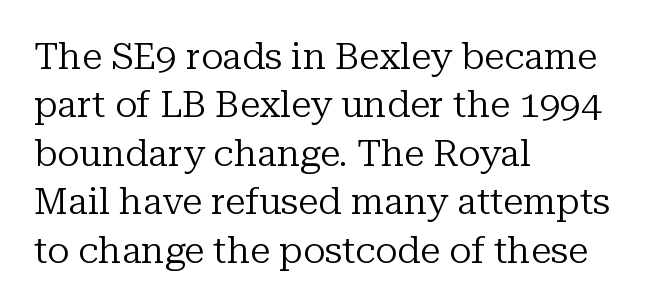
Q: Is the text bold? A: No.
Q: Is the text italic (slanted)? A: No, it is upright.
Q: Is the typeface a serif or a sans-serif typeface? A: Serif.
Q: Is the text underlined? A: No.
Q: How is the paragraph aligned? A: Left-aligned.
Q: Is the spacing between letters normal or unusually wide? A: Normal.
Q: Is the spacing between lines tight, normal or loose? A: Normal.
Q: Width (condensed, normal, or wide)? A: Normal.
Q: Stroke contrast? A: Low.
Q: x-height? A: Medium.
Q: Monospaced? A: No.
